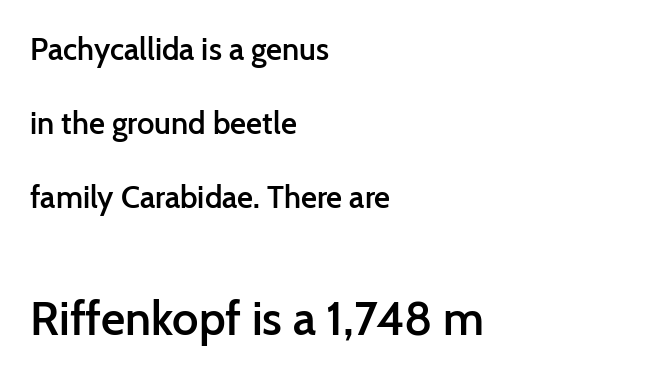
Q: Is the text bold? A: Semi-bold.
Q: Is the text italic (slanted)? A: No, it is upright.
Q: Is the typeface a serif or a sans-serif typeface? A: Sans-serif.
Q: Is the text underlined? A: No.
Q: How is the paragraph aligned? A: Left-aligned.
Q: Is the spacing between letters normal or unusually wide? A: Normal.
Q: Is the spacing between lines tight, normal or loose? A: Loose.
Q: Which block of text is set in a larger size, the first (top) or the second (bottom)? A: The second (bottom) one.
Q: Width (condensed, normal, or wide)? A: Normal.
Q: Stroke contrast? A: Low.
Q: x-height? A: Medium.
Q: Monospaced? A: No.
